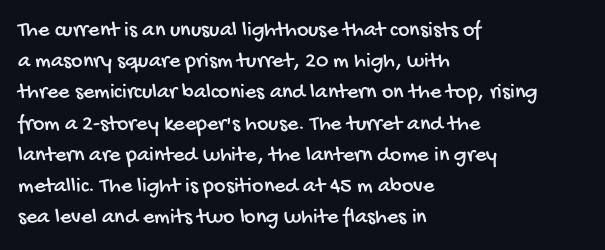
{"underline": "no", "align": "left", "line_spacing": "normal", "line_spacing_ratio": 1.42, "letter_spacing": "normal", "letter_spacing_em": 0.0, "glyph_px": 22}
